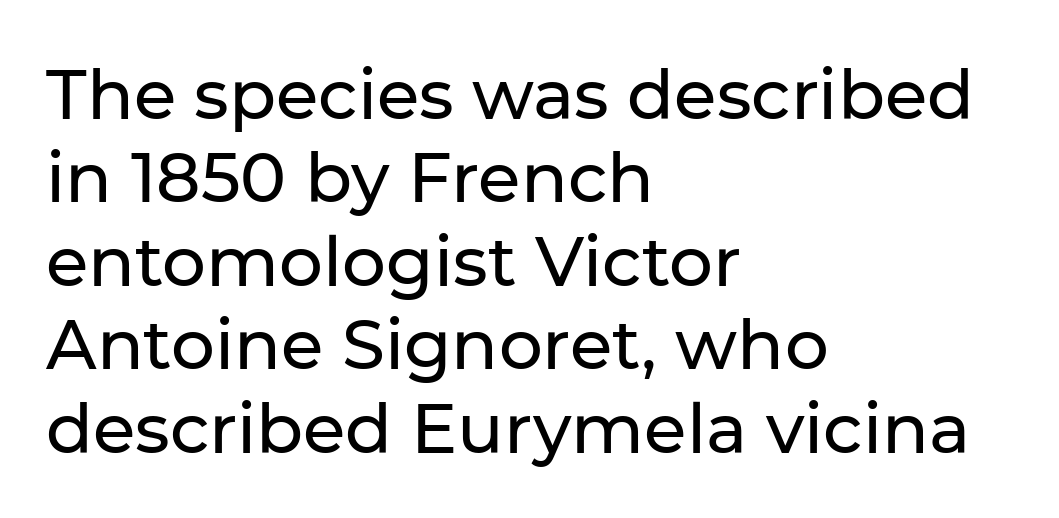
Q: Is the text italic (slanted)? A: No, it is upright.
Q: Is the typeface a serif or a sans-serif typeface? A: Sans-serif.
Q: Is the text underlined? A: No.
Q: How is the paragraph aligned? A: Left-aligned.
Q: Is the spacing between letters normal or unusually wide? A: Normal.
Q: Width (condensed, normal, or wide)? A: Normal.
Q: Stroke contrast? A: Low.
Q: x-height? A: Medium.
Q: Monospaced? A: No.
